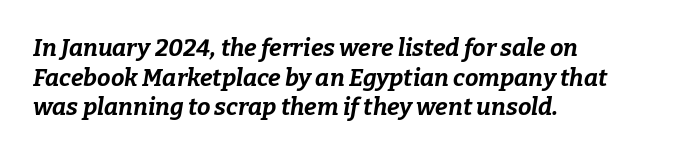
The space beneath each line is pristine and unruled. In terms of letterspacing, this is plain default setting. The glyphs have the mass of a bold cut. It's the slanting kind of type. The typesetter chose a ragged-right arrangement here.
